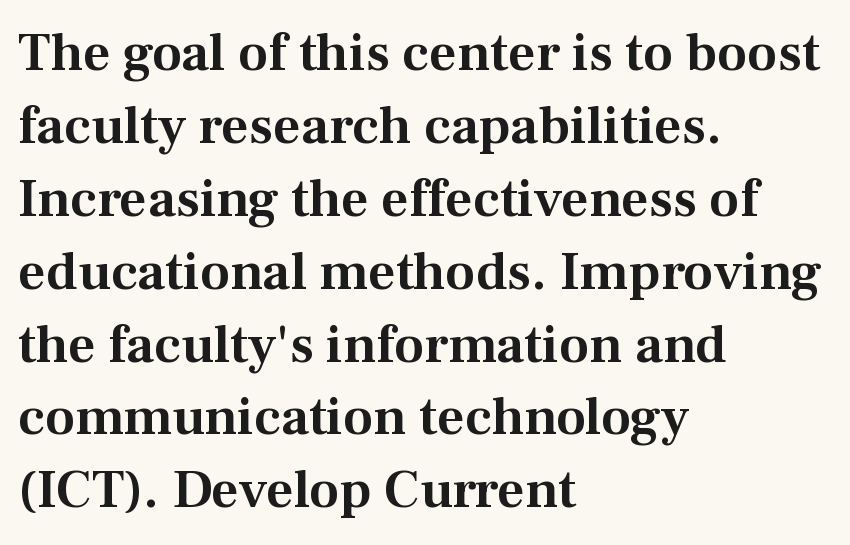
Q: Is the text italic (slanted)? A: No, it is upright.
Q: Is the typeface a serif or a sans-serif typeface? A: Serif.
Q: Is the text underlined? A: No.
Q: How is the paragraph aligned? A: Left-aligned.
Q: Is the spacing between letters normal or unusually wide? A: Normal.
Q: Is the spacing between lines tight, normal or loose? A: Normal.
Q: Width (condensed, normal, or wide)? A: Normal.
Q: Stroke contrast? A: Medium.
Q: x-height? A: Medium.
Q: Monospaced? A: No.
